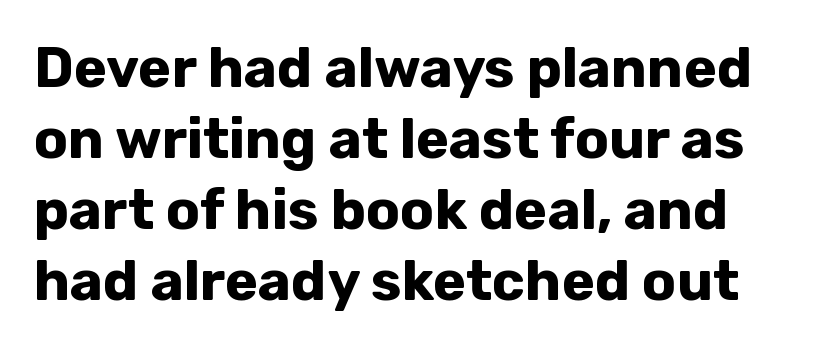
Here the designer chose a conventional face with non-uniform glyph widths. Letter spacing: default. Check under the words: just untouched page. Compared with an ordinary text face, these strokes are far heavier — a full bold.
